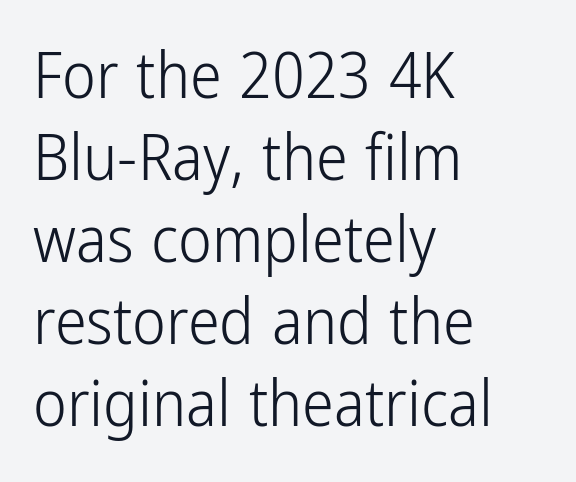
{"serif": "no", "italic": "no", "bold": "no", "weight": "light", "width": "condensed", "stroke_contrast": "low", "x_height": "medium", "monospaced": "no", "underline": "no", "align": "left", "line_spacing": "normal", "line_spacing_ratio": 1.28, "letter_spacing": "normal", "letter_spacing_em": 0.0, "glyph_px": 64}
